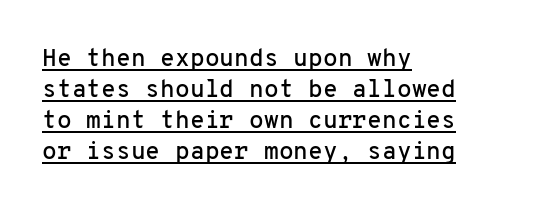
You could call the tracking neutral — neither tight nor loose. Interline gaps are of average width in this sample. Posture: vertical. If you drew a ruler down the left edge, every line would touch it. Every word sits above its own underline.
